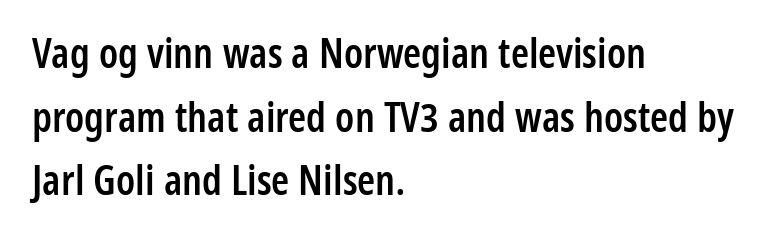
Q: Is the text bold? A: Semi-bold.
Q: Is the text italic (slanted)? A: No, it is upright.
Q: Is the typeface a serif or a sans-serif typeface? A: Sans-serif.
Q: Is the text underlined? A: No.
Q: How is the paragraph aligned? A: Left-aligned.
Q: Is the spacing between letters normal or unusually wide? A: Normal.
Q: Is the spacing between lines tight, normal or loose? A: Normal.
Q: Width (condensed, normal, or wide)? A: Condensed.
Q: Stroke contrast? A: Low.
Q: x-height? A: Medium.
Q: Monospaced? A: No.
